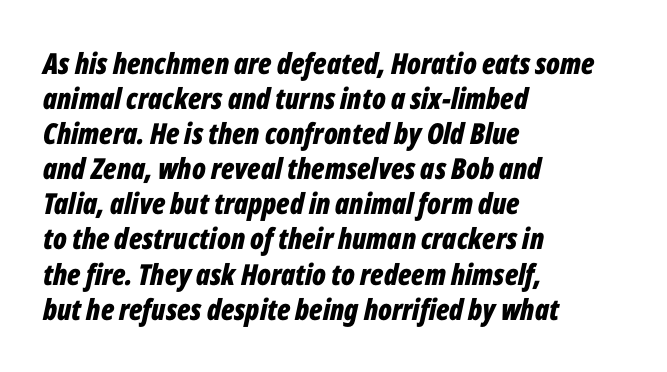
{"italic": "yes", "lean": "right", "slant_degrees": 12, "bold": "yes", "weight": "bold", "width": "condensed", "stroke_contrast": "low", "x_height": "medium", "monospaced": "no", "underline": "no", "align": "left", "line_spacing_ratio": 1.21, "letter_spacing": "normal", "letter_spacing_em": 0.0, "glyph_px": 29}
